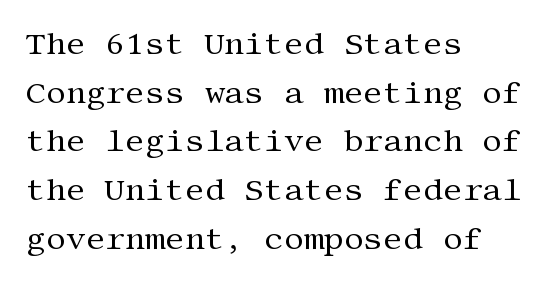
{"serif": "yes", "italic": "no", "bold": "no", "weight": "regular", "width": "normal", "stroke_contrast": "medium", "x_height": "large", "underline": "no", "align": "left", "line_spacing": "normal", "line_spacing_ratio": 1.57, "letter_spacing": "normal", "letter_spacing_em": 0.0, "glyph_px": 31}
